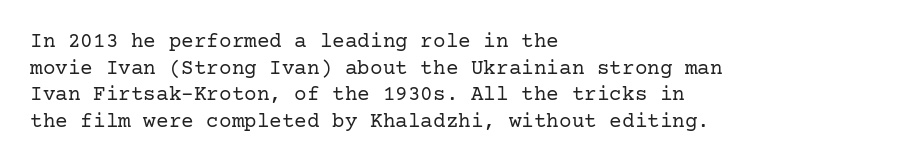
Q: Is the text bold? A: No.
Q: Is the text italic (slanted)? A: No, it is upright.
Q: Is the text underlined? A: No.
Q: How is the paragraph aligned? A: Left-aligned.
Q: Is the spacing between letters normal or unusually wide? A: Normal.
Q: Is the spacing between lines tight, normal or loose? A: Normal.
